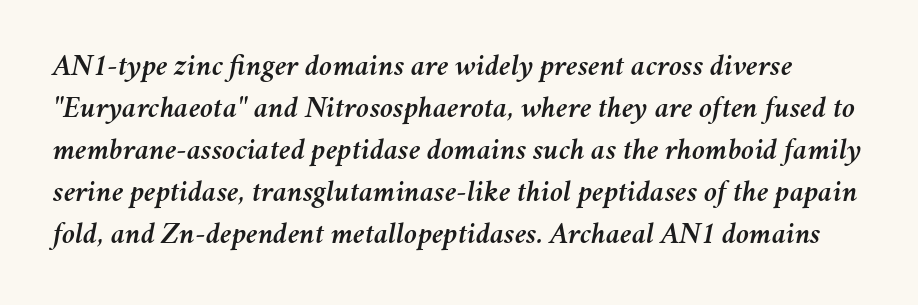
{"italic": "yes", "lean": "right", "slant_degrees": 11, "width": "normal", "stroke_contrast": "medium", "x_height": "medium", "monospaced": "no", "underline": "no", "line_spacing": "normal", "line_spacing_ratio": 1.4, "letter_spacing": "normal", "letter_spacing_em": 0.0, "glyph_px": 30}
